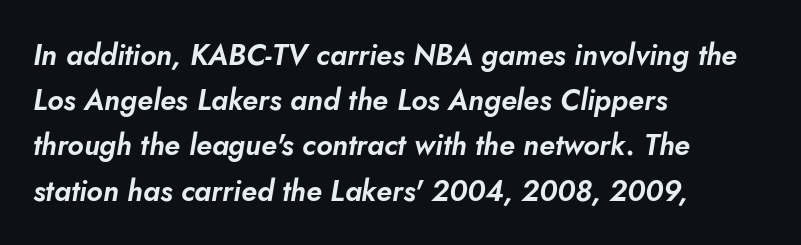
The image shows 29 px text type, italic (leaning right); set left-aligned, normal line spacing (1.56x), normal letter spacing, not underlined; low stroke contrast and a small x-height.
